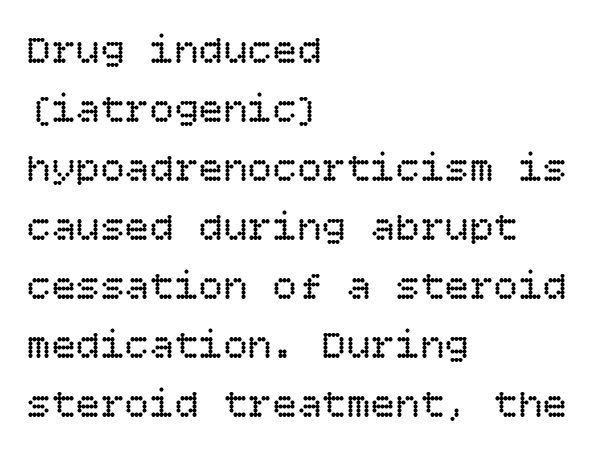
The lines in this sample share a left origin and differ only in where they stop. Students, note that the glyphs here touch the page at normal intervals. Characters remain perfectly vertical along every line. The strokes are not fattened; the text isn't bold. The passage shown is not underscored anywhere. The block of text has a typical density, with ordinary space between rows.
